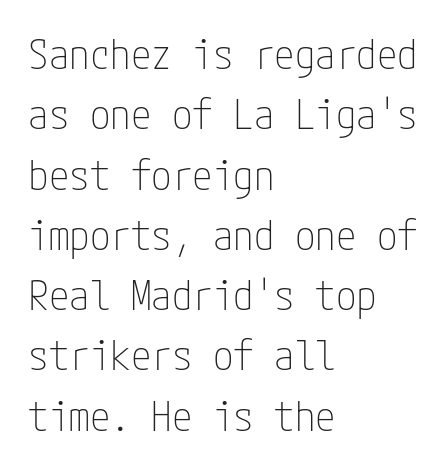
In terms of leading, this rendering sits right in the middle. Each row of text sits above clean, open space. The type sits square on the baseline with zero lean. To sum up the face: it is a sans, with no serifs. What stands out about the letter spacing? Nothing — it is the standard amount.
